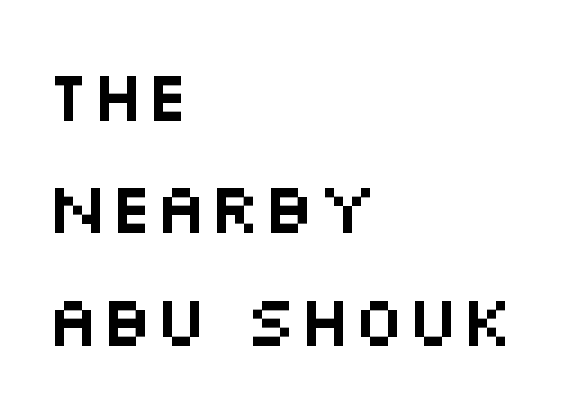
Q: Is the text italic (slanted)? A: No, it is upright.
Q: Is the typeface a serif or a sans-serif typeface? A: Sans-serif.
Q: Is the text underlined? A: No.
Q: How is the paragraph aligned? A: Left-aligned.
Q: Is the spacing between letters normal or unusually wide? A: Normal.
Q: Is the spacing between lines tight, normal or loose? A: Normal.
Q: Width (condensed, normal, or wide)? A: Wide.
Q: Stroke contrast? A: Medium.
Q: x-height? A: Large.
Q: Monospaced? A: No.
